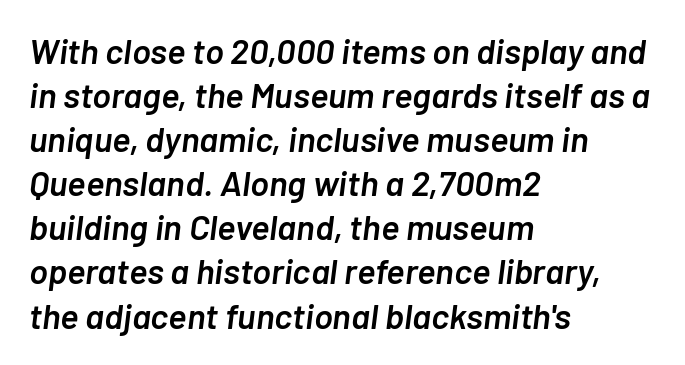
Baseline-to-baseline distance is the conventional proportion of letter height. This sample has the flowing, uneven cadence of proportional lettering. You can tell it's italic because the verticals aren't actually vertical. Layout note: lines flush left. A bare baseline throughout the passage.
